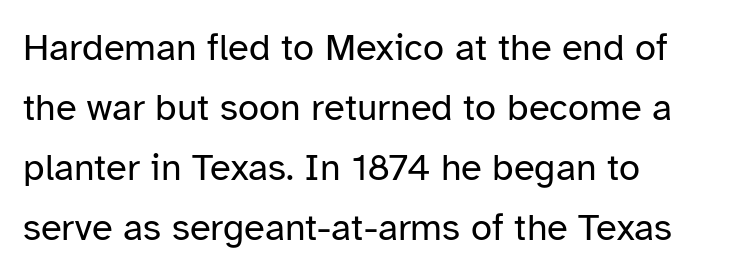
{"serif": "no", "italic": "no", "bold": "no", "weight": "regular", "width": "normal", "stroke_contrast": "low", "x_height": "medium", "monospaced": "no", "underline": "no", "align": "left", "line_spacing": "normal", "line_spacing_ratio": 1.58, "letter_spacing": "normal", "letter_spacing_em": 0.0, "glyph_px": 38}
